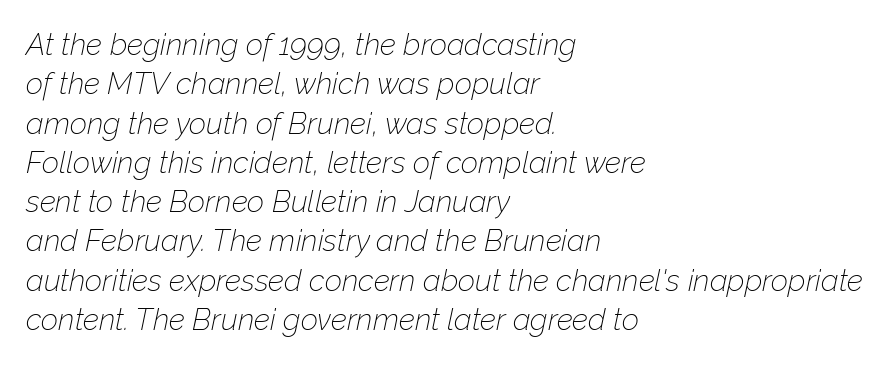
{"italic": "yes", "lean": "right", "slant_degrees": 12, "bold": "no", "weight": "thin", "width": "normal", "stroke_contrast": "low", "x_height": "medium", "monospaced": "no", "underline": "no", "align": "left", "line_spacing": "normal", "line_spacing_ratio": 1.31, "letter_spacing": "normal", "letter_spacing_em": 0.0, "glyph_px": 30}
